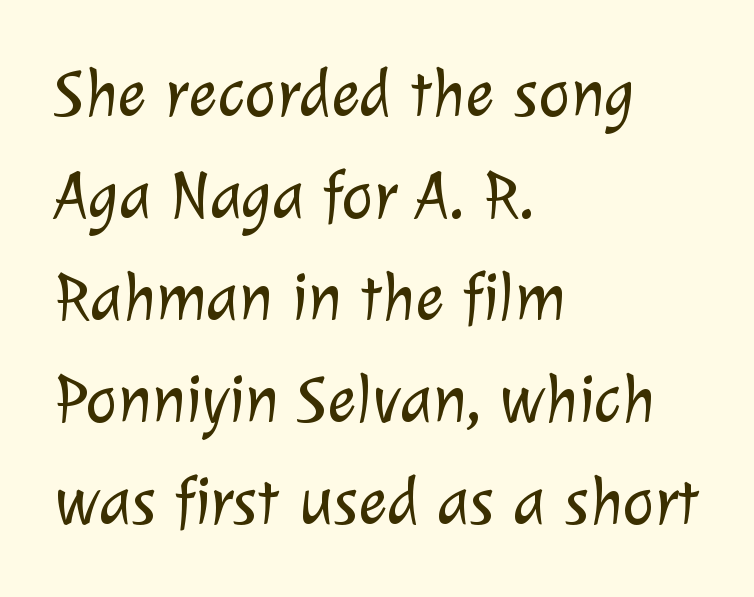
The characters are drawn with everyday or finer stroke widths. The tracking reads as untouched default to a designer's eye. The compositor pushed each line to the left boundary. Underlining? Definitely not there.
